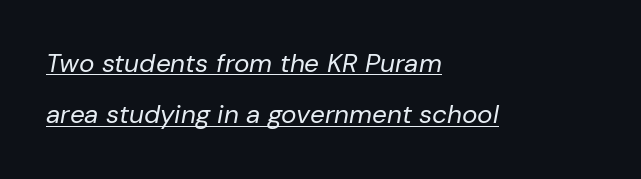
The image shows 26 px text type, italic (leaning right); set left-aligned, loose line spacing (1.98x), normal letter spacing, underlined.
